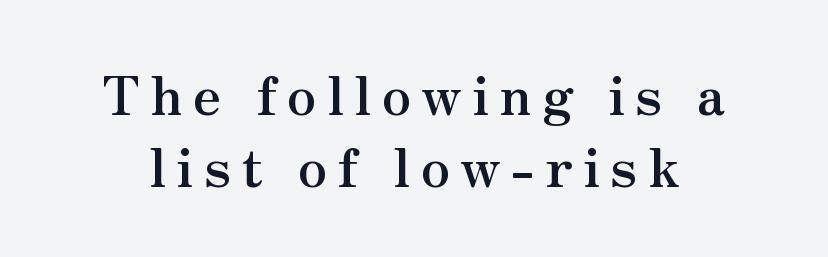
Q: Is the text bold? A: Yes.
Q: Is the text italic (slanted)? A: No, it is upright.
Q: Is the typeface a serif or a sans-serif typeface? A: Serif.
Q: Is the text underlined? A: No.
Q: Is the spacing between lines tight, normal or loose? A: Normal.
Q: Width (condensed, normal, or wide)? A: Normal.
Q: Stroke contrast? A: Medium.
Q: x-height? A: Small.
Q: Monospaced? A: No.
